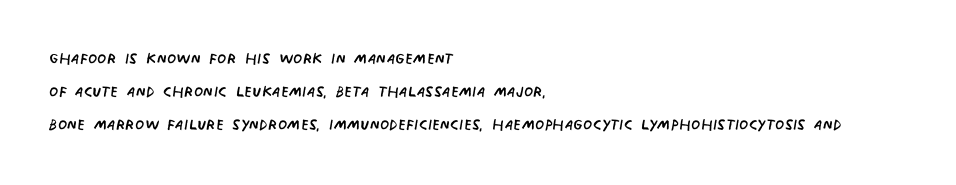
Q: Is the text bold? A: No.
Q: Is the text underlined? A: No.
Q: How is the paragraph aligned? A: Left-aligned.
Q: Is the spacing between letters normal or unusually wide? A: Normal.
Q: Is the spacing between lines tight, normal or loose? A: Normal.
